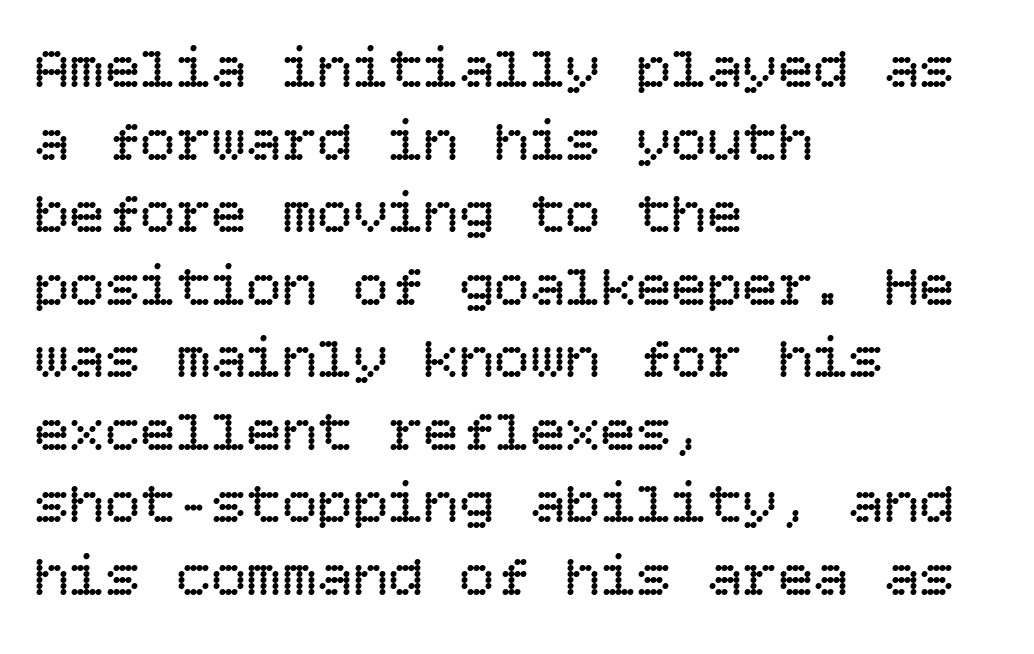
The image shows 59 px regular-weight type, upright; set left-aligned, line spacing 1.23x, normal letter spacing, not underlined; low stroke contrast and a large x-height.
